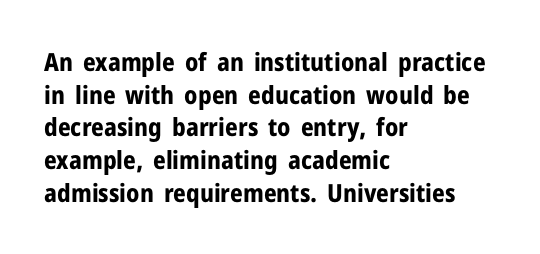
{"italic": "no", "bold": "yes", "underline": "no", "align": "left", "line_spacing": "normal", "line_spacing_ratio": 1.31, "letter_spacing": "normal", "letter_spacing_em": 0.0, "glyph_px": 25}
